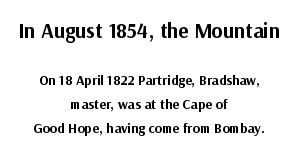
{"italic": "no", "bold": "yes", "underline": "no", "align": "center", "line_spacing_ratio": 1.71, "letter_spacing": "normal", "letter_spacing_em": 0.0, "larger_block": "first", "size_ratio": 1.5, "glyph_px": 21}
